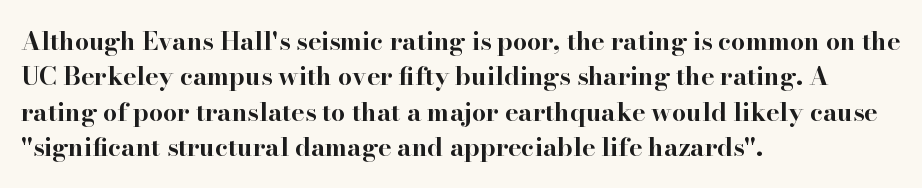
The image shows 25 px bold type, upright; set left-aligned, normal line spacing (1.42x), normal letter spacing, not underlined.
